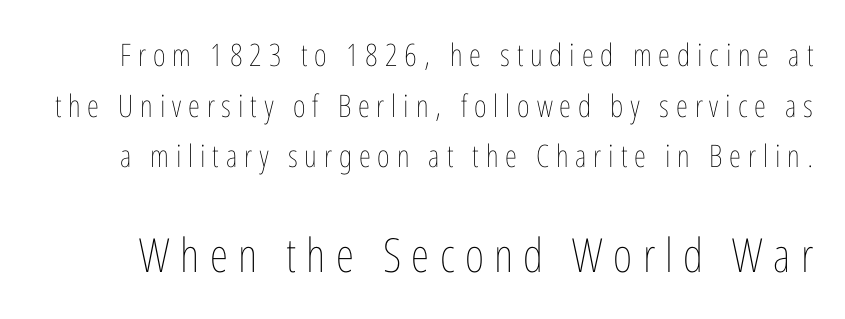
A typesetter would call this leading conventional body-copy spacing. Short note: letters widely spaced. Beneath every word, the page is bare. Proportional: the letters do not fall into vertical columns. Every stem runs plumb, perpendicular to the baseline. The following chunk of copy outweighs the initial chunk in type size.
